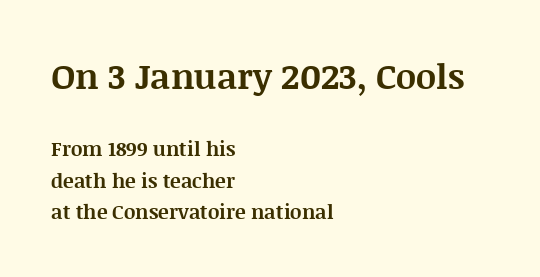
The designer went with a serif here, giving each stem small feet. A student would notice the top passage is typeset larger than what follows. Horizontal alignment here is leftward, the default for most running prose. The rendering uses a moderate line-height, typical for paragraphs. Observe the ordinary spacing: letters are neighbours, not strangers.
